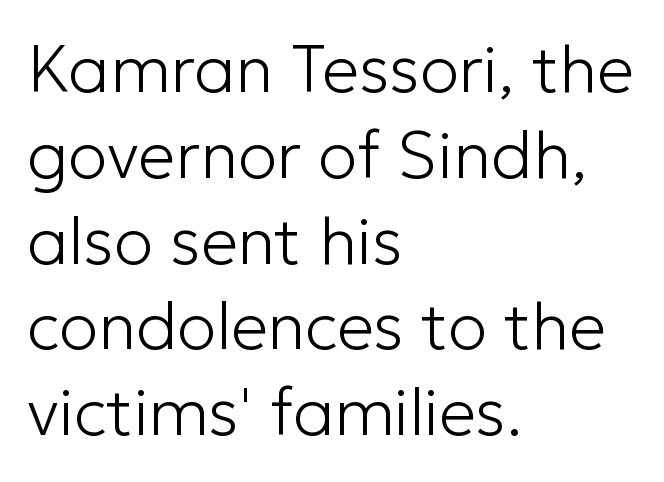
The image shows 66 px light sans-serif type, upright; set left-aligned, normal line spacing (1.3x), normal letter spacing, not underlined; low stroke contrast and a medium x-height.
